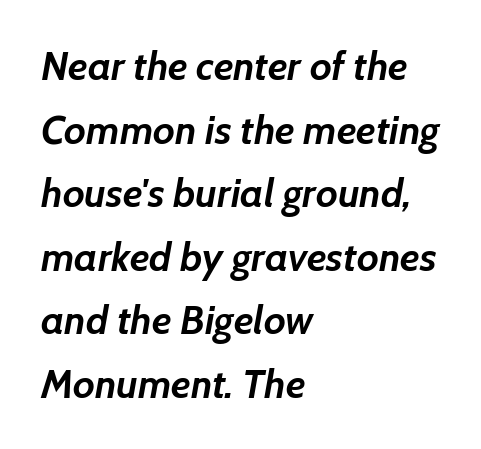
Is there much room between lines? A standard amount, neither cramped nor airy. The rendering uses natural spacing where letterforms have individual widths. Horizontally, the lines are justified to the leading edge only. The letters sit at their default tracking, neither squeezed nor spread. The space beneath each line is pristine and unruled. What weight is shown? A full bold with thick strokes.
